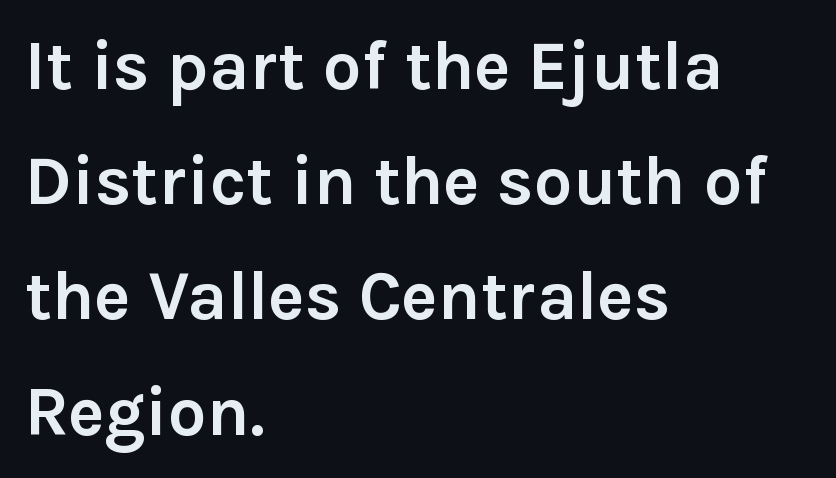
{"serif": "no", "italic": "no", "bold": "yes", "weight": "semibold", "width": "normal", "x_height": "medium", "monospaced": "no", "underline": "no", "align": "left", "line_spacing": "normal", "line_spacing_ratio": 1.67, "letter_spacing": "normal", "letter_spacing_em": 0.0, "glyph_px": 69}
